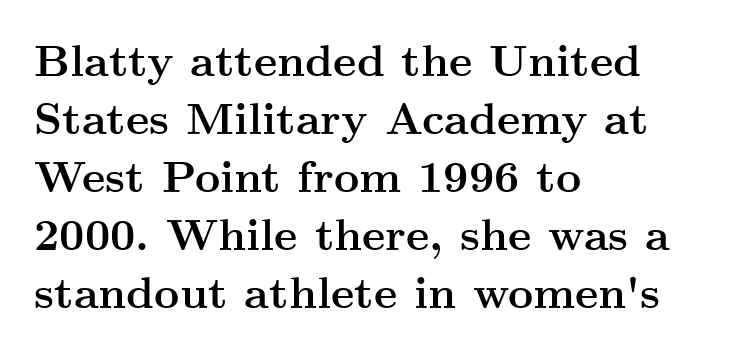
The image shows 44 px semibold, wide serif type, upright; set left-aligned, normal line spacing (1.32x), normal letter spacing, not underlined; medium stroke contrast and a small x-height.
